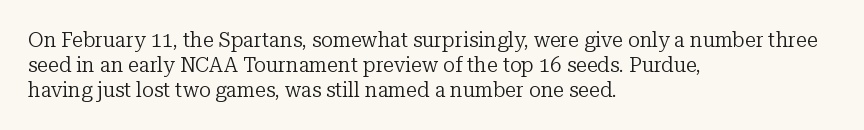
The image shows 20 px text type, upright; set left-aligned, normal line spacing (1.25x), normal letter spacing, not underlined.
